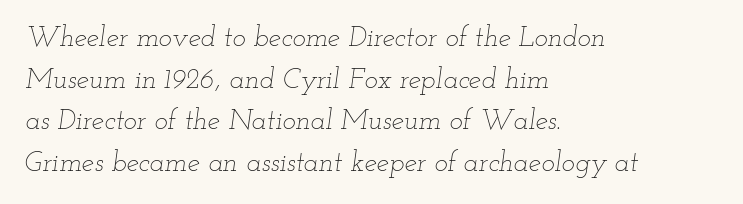
Q: Is the text bold? A: No.
Q: Is the text italic (slanted)? A: Yes, it leans right by about 12 degrees.
Q: Is the text underlined? A: No.
Q: How is the paragraph aligned? A: Left-aligned.
Q: Is the spacing between letters normal or unusually wide? A: Normal.
Q: Is the spacing between lines tight, normal or loose? A: Normal.
Q: Width (condensed, normal, or wide)? A: Wide.
Q: Stroke contrast? A: Low.
Q: x-height? A: Small.
Q: Monospaced? A: No.
